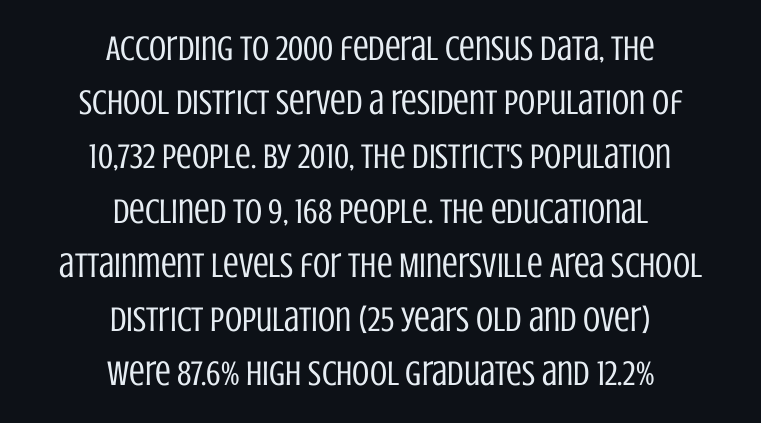
{"serif": "no", "italic": "no", "bold": "no", "weight": "regular", "width": "condensed", "stroke_contrast": "low", "x_height": "large", "monospaced": "no", "underline": "no", "align": "center", "line_spacing": "normal", "line_spacing_ratio": 1.55, "letter_spacing": "normal", "letter_spacing_em": 0.0, "glyph_px": 35}
